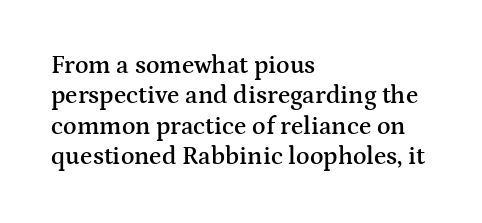
{"italic": "no", "bold": "semi", "underline": "no", "align": "left", "line_spacing_ratio": 1.22, "letter_spacing": "normal", "letter_spacing_em": 0.0, "glyph_px": 25}
